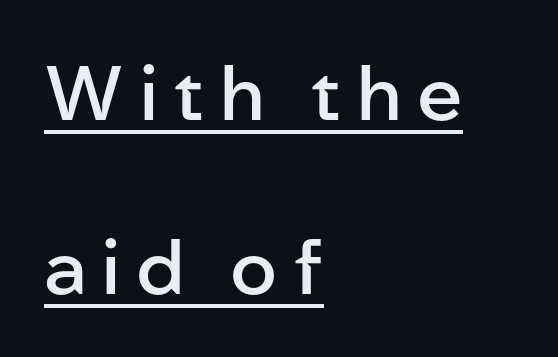
{"serif": "no", "italic": "no", "bold": "semi", "weight": "semibold", "width": "normal", "stroke_contrast": "low", "x_height": "medium", "monospaced": "no", "underline": "yes", "align": "left", "line_spacing": "loose", "line_spacing_ratio": 2.32, "letter_spacing": "wide", "letter_spacing_em": 0.21, "glyph_px": 75}
